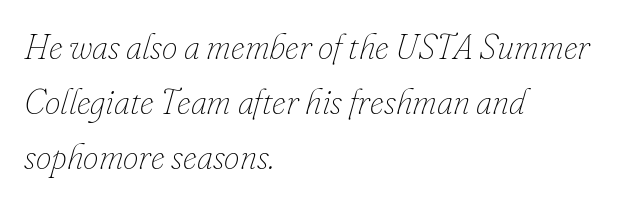
Looks like regular typesetting: each glyph gets only the width it needs. Italic: yes, the glyphs are oblique. Spacing between characters is what you'd get straight out of the box. Leading matches the norm, producing a regular column. These lines stack with their left ends in a neat column.
